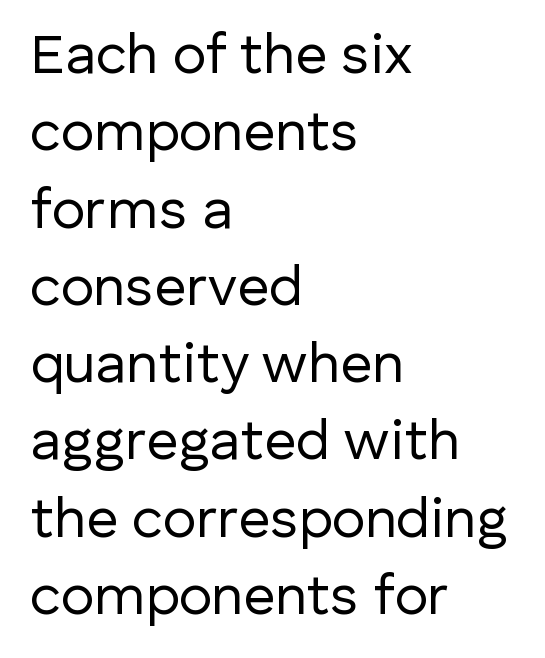
Varying glyph widths throughout — classic text-font behaviour. The font is comparable to plain body text, perhaps lighter. These lines stack with their left ends in a neat column. Just letters on the line, the space beneath them empty. The rows are spaced the way most documents space them.
